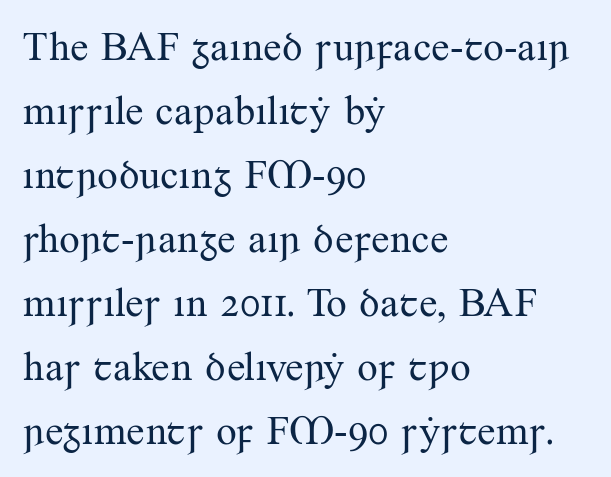
Q: Is the text bold? A: No.
Q: Is the text italic (slanted)? A: No, it is upright.
Q: Is the typeface a serif or a sans-serif typeface? A: Serif.
Q: Is the text underlined? A: No.
Q: How is the paragraph aligned? A: Left-aligned.
Q: Is the spacing between letters normal or unusually wide? A: Normal.
Q: Is the spacing between lines tight, normal or loose? A: Normal.
Q: Width (condensed, normal, or wide)? A: Normal.
Q: Stroke contrast? A: Medium.
Q: x-height? A: Small.
Q: Monospaced? A: No.
